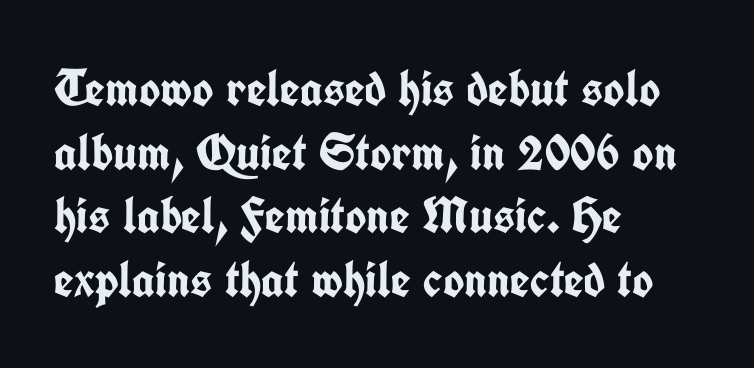
The image shows 51 px semibold, condensed sans-serif type, upright; set left-aligned, normal line spacing (1.25x), normal letter spacing, not underlined; low stroke contrast and a medium x-height.
